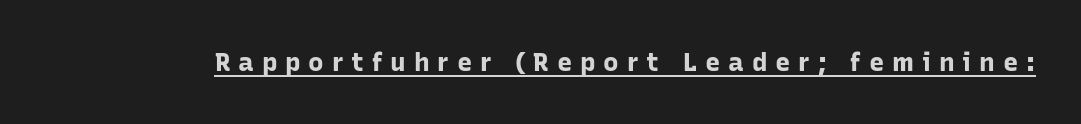
Style check: upright. Display-style spreading of the glyphs; the letterfit is very open. The lettering is marked with a stroke running underneath it. Strong, thick strokes mark this as bold type.
